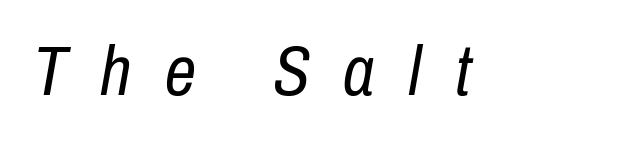
The image shows 70 px regular-weight, condensed type, italic (leaning right); set unusually wide letter spacing (+0.48 em), not underlined; low stroke contrast and a medium x-height.
